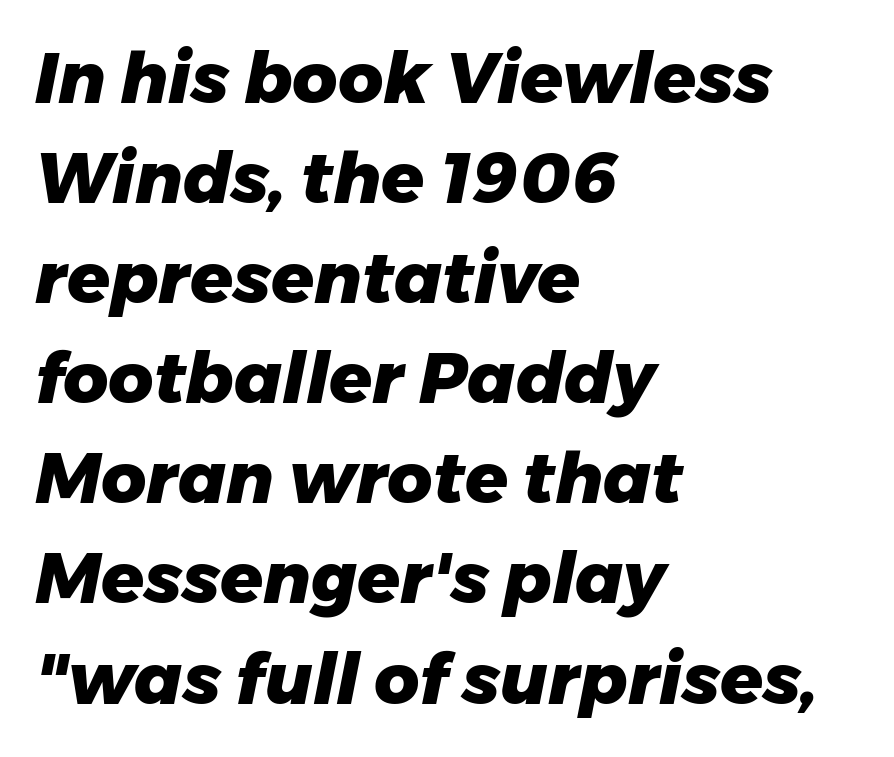
The image shows 70 px heavy type, italic (leaning right); set left-aligned, normal line spacing (1.43x), normal letter spacing, not underlined; low stroke contrast and a medium x-height.
